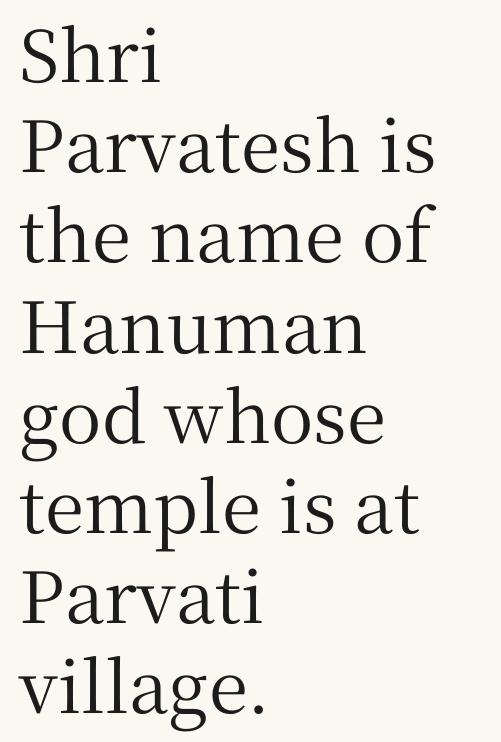
Q: Is the text italic (slanted)? A: No, it is upright.
Q: Is the typeface a serif or a sans-serif typeface? A: Serif.
Q: Is the text underlined? A: No.
Q: How is the paragraph aligned? A: Left-aligned.
Q: Is the spacing between letters normal or unusually wide? A: Normal.
Q: Is the spacing between lines tight, normal or loose? A: Normal.
Q: Width (condensed, normal, or wide)? A: Normal.
Q: Stroke contrast? A: Medium.
Q: x-height? A: Medium.
Q: Monospaced? A: No.
